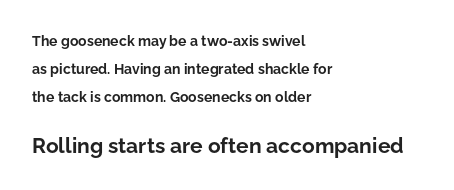
{"italic": "no", "bold": "yes", "underline": "no", "align": "left", "line_spacing": "loose", "line_spacing_ratio": 2.0, "letter_spacing": "normal", "letter_spacing_em": 0.0, "larger_block": "second", "size_ratio": 1.5, "glyph_px": 21}
